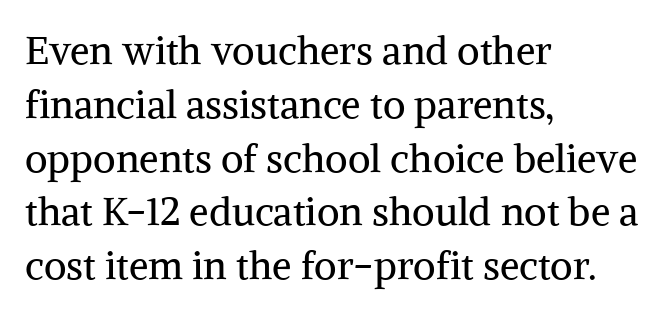
This rendering leaves character spacing at its baseline value. Stroke mass is kept to a normal reading level or below. Anything drawn beneath the words? Only blank space. I'd call this a serif setting — the letters wear small feet.
